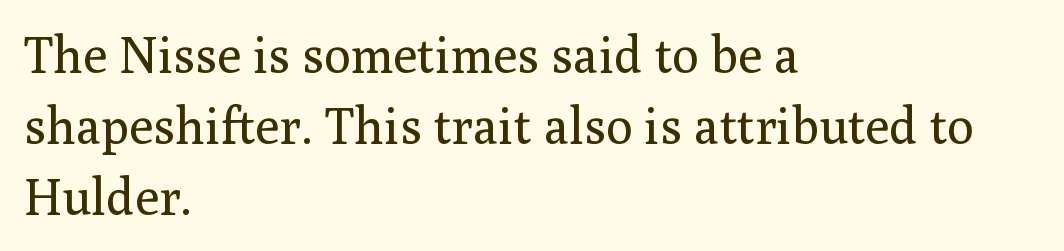
Q: Is the text bold? A: No.
Q: Is the text italic (slanted)? A: No, it is upright.
Q: Is the typeface a serif or a sans-serif typeface? A: Serif.
Q: Is the text underlined? A: No.
Q: How is the paragraph aligned? A: Left-aligned.
Q: Is the spacing between letters normal or unusually wide? A: Normal.
Q: Is the spacing between lines tight, normal or loose? A: Normal.
Q: Width (condensed, normal, or wide)? A: Normal.
Q: Stroke contrast? A: Medium.
Q: x-height? A: Medium.
Q: Monospaced? A: No.
